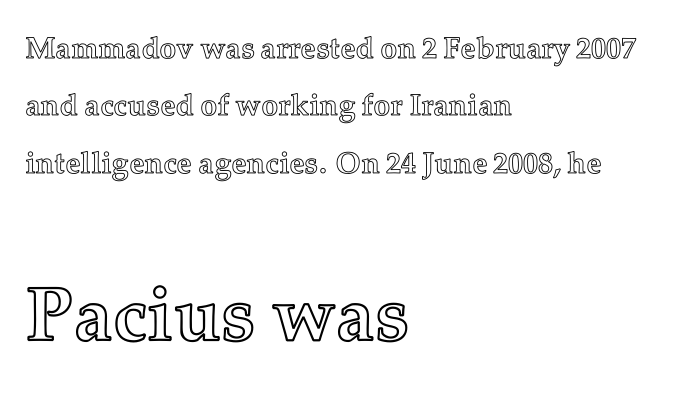
{"italic": "no", "width": "normal", "x_height": "medium", "monospaced": "no", "underline": "no", "align": "left", "line_spacing": "loose", "line_spacing_ratio": 1.91, "letter_spacing": "normal", "letter_spacing_em": 0.0, "larger_block": "second", "size_ratio": 2.53, "glyph_px": 76}
